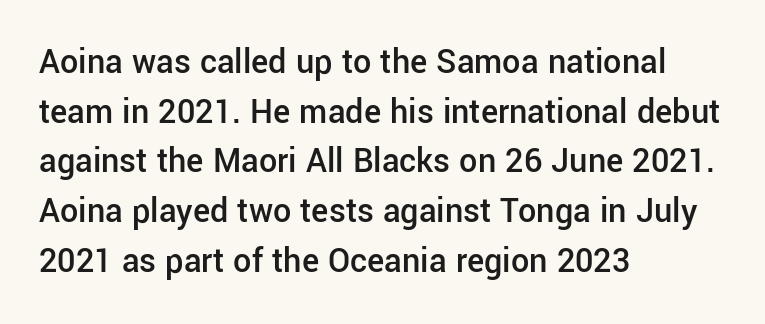
Q: Is the text bold? A: Semi-bold.
Q: Is the text italic (slanted)? A: No, it is upright.
Q: Is the typeface a serif or a sans-serif typeface? A: Sans-serif.
Q: Is the text underlined? A: No.
Q: How is the paragraph aligned? A: Left-aligned.
Q: Is the spacing between letters normal or unusually wide? A: Normal.
Q: Is the spacing between lines tight, normal or loose? A: Normal.
Q: Width (condensed, normal, or wide)? A: Normal.
Q: Stroke contrast? A: Low.
Q: x-height? A: Medium.
Q: Monospaced? A: No.
